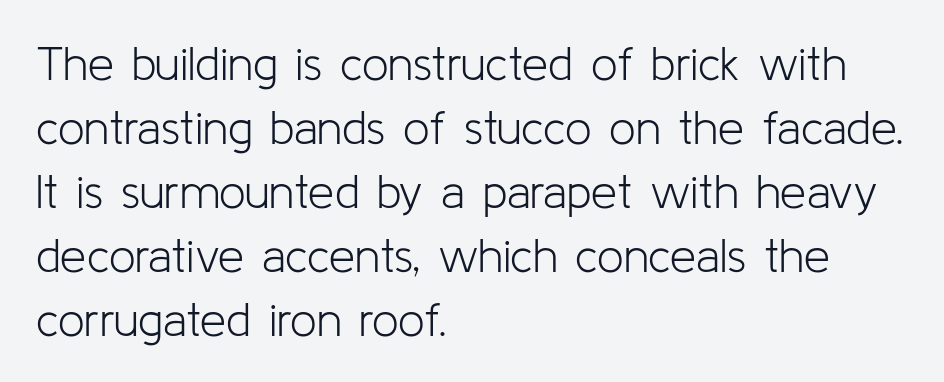
{"serif": "no", "italic": "no", "bold": "no", "weight": "light", "width": "normal", "stroke_contrast": "low", "x_height": "medium", "monospaced": "no", "underline": "no", "align": "left", "line_spacing": "normal", "line_spacing_ratio": 1.36, "letter_spacing": "normal", "letter_spacing_em": 0.0, "glyph_px": 47}
